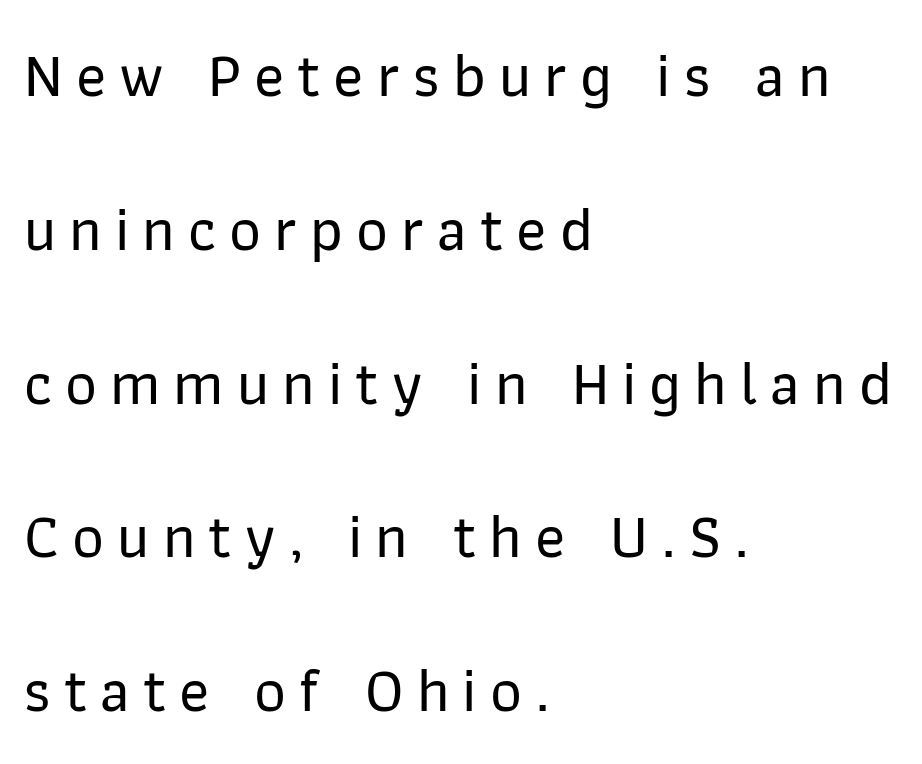
{"serif": "no", "italic": "no", "width": "normal", "stroke_contrast": "low", "x_height": "medium", "monospaced": "no", "underline": "no", "align": "left", "line_spacing": "loose", "line_spacing_ratio": 2.48, "letter_spacing": "wide", "letter_spacing_em": 0.21, "glyph_px": 62}
